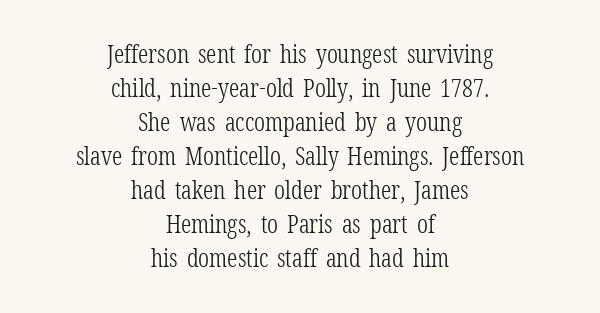
The specimen omits any rule beneath the text block's lines. Is the letter spacing exaggerated? No — it looks like the ordinary default. Stroke mass is kept to a normal reading level or below. This is the regular roman posture of the typeface.
